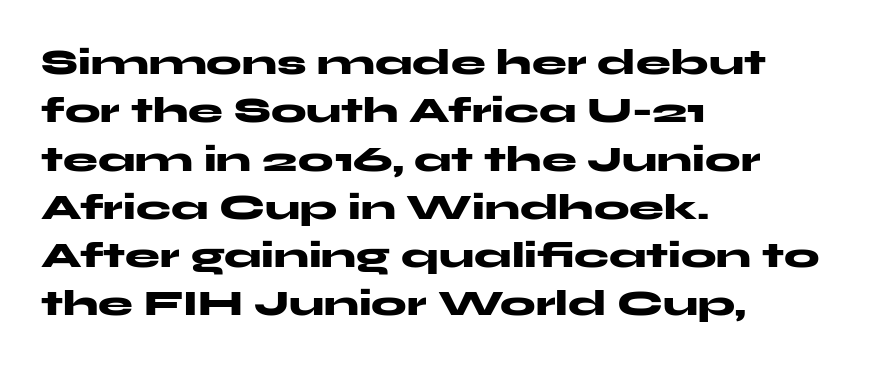
Q: Is the text bold? A: Yes.
Q: Is the text italic (slanted)? A: No, it is upright.
Q: Is the typeface a serif or a sans-serif typeface? A: Sans-serif.
Q: Is the text underlined? A: No.
Q: How is the paragraph aligned? A: Left-aligned.
Q: Is the spacing between letters normal or unusually wide? A: Normal.
Q: Is the spacing between lines tight, normal or loose? A: Normal.
Q: Width (condensed, normal, or wide)? A: Wide.
Q: Stroke contrast? A: Medium.
Q: x-height? A: Medium.
Q: Monospaced? A: No.
